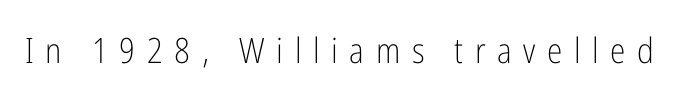
Q: Is the text bold? A: No.
Q: Is the text italic (slanted)? A: No, it is upright.
Q: Is the typeface a serif or a sans-serif typeface? A: Sans-serif.
Q: Is the text underlined? A: No.
Q: Is the spacing between letters normal or unusually wide? A: Unusually wide.
Q: Width (condensed, normal, or wide)? A: Condensed.
Q: Stroke contrast? A: Low.
Q: x-height? A: Medium.
Q: Monospaced? A: No.
